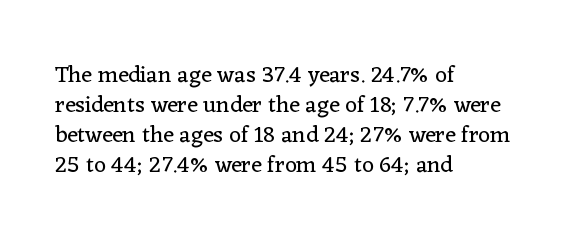
Q: Is the text bold? A: No.
Q: Is the text italic (slanted)? A: No, it is upright.
Q: Is the text underlined? A: No.
Q: How is the paragraph aligned? A: Left-aligned.
Q: Is the spacing between letters normal or unusually wide? A: Normal.
Q: Is the spacing between lines tight, normal or loose? A: Normal.
